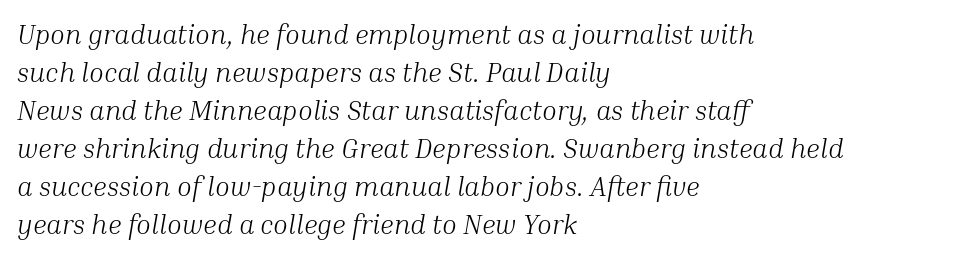
Q: Is the text bold? A: No.
Q: Is the text italic (slanted)? A: Yes, it leans right by about 10 degrees.
Q: Is the text underlined? A: No.
Q: How is the paragraph aligned? A: Left-aligned.
Q: Is the spacing between letters normal or unusually wide? A: Normal.
Q: Is the spacing between lines tight, normal or loose? A: Normal.
